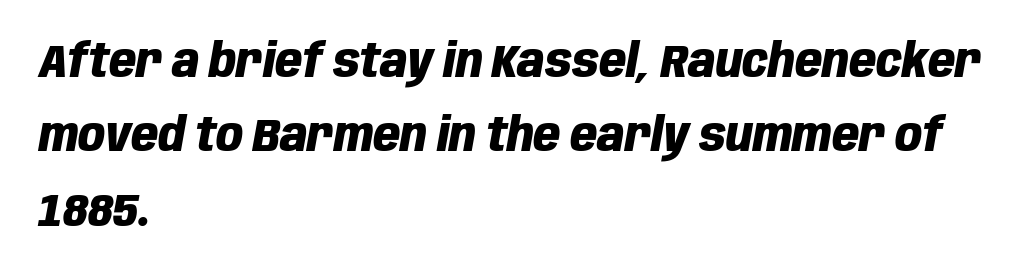
The image shows 47 px heavy, condensed type, italic (leaning right); set left-aligned, normal line spacing (1.58x), normal letter spacing, not underlined; low stroke contrast and a large x-height.
